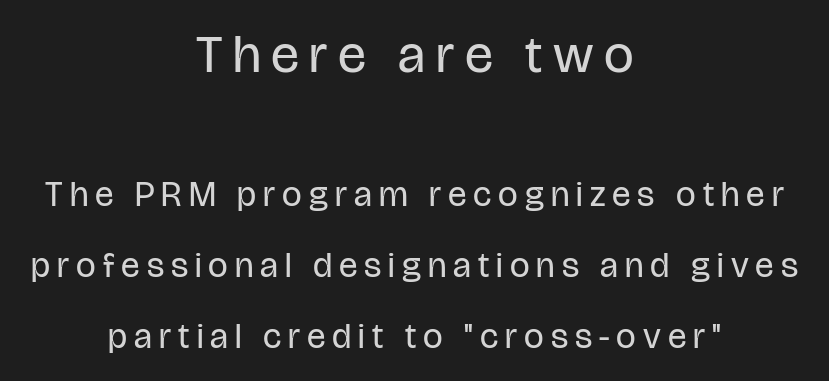
Q: Is the text bold? A: No.
Q: Is the text italic (slanted)? A: No, it is upright.
Q: Is the typeface a serif or a sans-serif typeface? A: Sans-serif.
Q: Is the text underlined? A: No.
Q: How is the paragraph aligned? A: Centered.
Q: Is the spacing between letters normal or unusually wide? A: Unusually wide.
Q: Is the spacing between lines tight, normal or loose? A: Loose.
Q: Which block of text is set in a larger size, the first (top) or the second (bottom)? A: The first (top) one.
Q: Width (condensed, normal, or wide)? A: Condensed.
Q: Stroke contrast? A: Low.
Q: x-height? A: Large.
Q: Monospaced? A: No.
